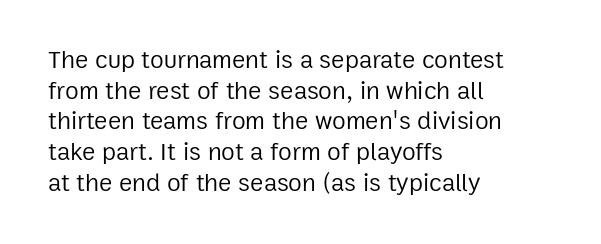
{"italic": "no", "bold": "no", "underline": "no", "align": "left", "line_spacing_ratio": 1.23, "letter_spacing": "normal", "letter_spacing_em": 0.0, "glyph_px": 25}
